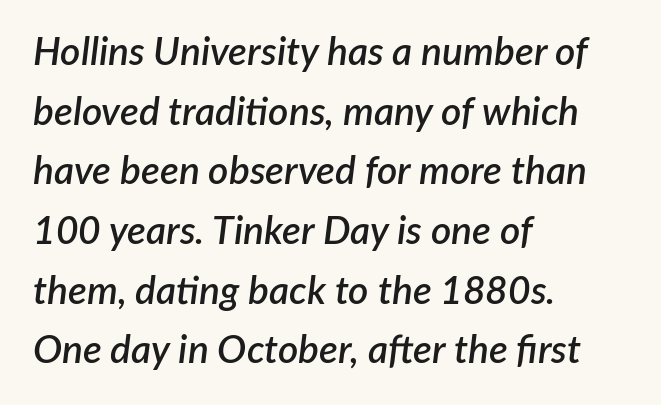
The image shows 39 px semibold type, italic (leaning right); set left-aligned, normal line spacing (1.53x), normal letter spacing, not underlined; low stroke contrast and a medium x-height.
